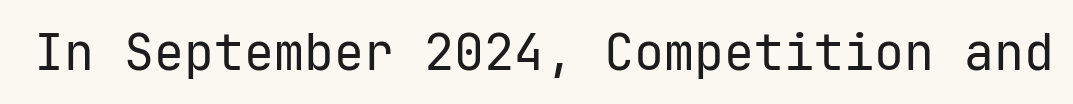
{"serif": "no", "italic": "no", "bold": "no", "weight": "regular", "width": "normal", "stroke_contrast": "low", "x_height": "medium", "monospaced": "yes", "underline": "no", "letter_spacing": "normal", "letter_spacing_em": 0.0, "glyph_px": 50}
